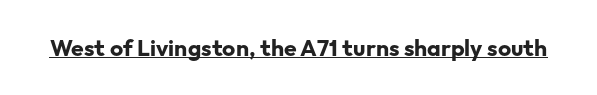
{"italic": "no", "bold": "yes", "underline": "yes", "letter_spacing": "normal", "letter_spacing_em": 0.0, "glyph_px": 23}
